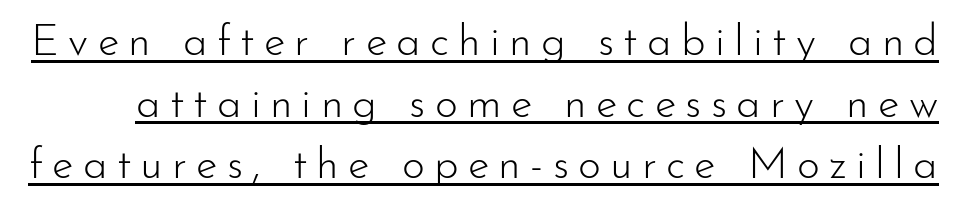
Q: Is the text bold? A: No.
Q: Is the text italic (slanted)? A: No, it is upright.
Q: Is the typeface a serif or a sans-serif typeface? A: Sans-serif.
Q: Is the text underlined? A: Yes.
Q: Is the spacing between letters normal or unusually wide? A: Unusually wide.
Q: Is the spacing between lines tight, normal or loose? A: Normal.
Q: Width (condensed, normal, or wide)? A: Normal.
Q: Stroke contrast? A: Low.
Q: x-height? A: Small.
Q: Monospaced? A: No.
